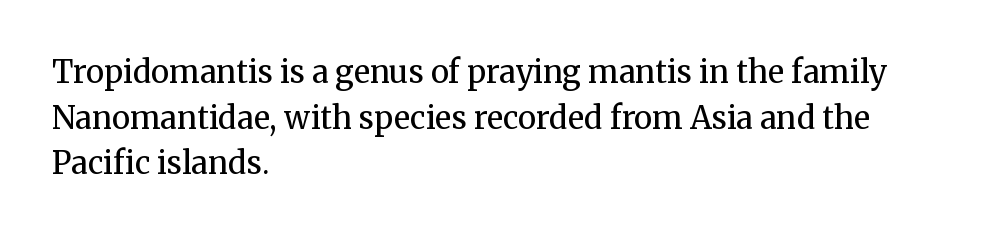
Q: Is the text bold? A: No.
Q: Is the text italic (slanted)? A: No, it is upright.
Q: Is the typeface a serif or a sans-serif typeface? A: Serif.
Q: Is the text underlined? A: No.
Q: How is the paragraph aligned? A: Left-aligned.
Q: Is the spacing between letters normal or unusually wide? A: Normal.
Q: Is the spacing between lines tight, normal or loose? A: Normal.
Q: Width (condensed, normal, or wide)? A: Normal.
Q: Stroke contrast? A: Medium.
Q: x-height? A: Medium.
Q: Monospaced? A: No.
